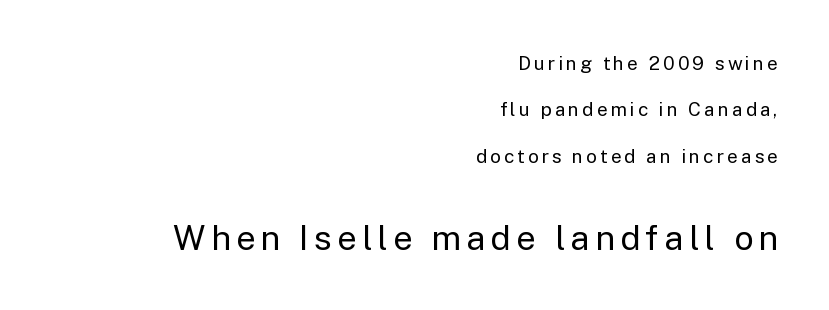
{"serif": "no", "italic": "no", "bold": "no", "weight": "regular", "width": "normal", "stroke_contrast": "low", "x_height": "medium", "monospaced": "no", "underline": "no", "align": "right", "line_spacing": "loose", "line_spacing_ratio": 2.44, "larger_block": "second", "size_ratio": 1.79, "glyph_px": 34}
